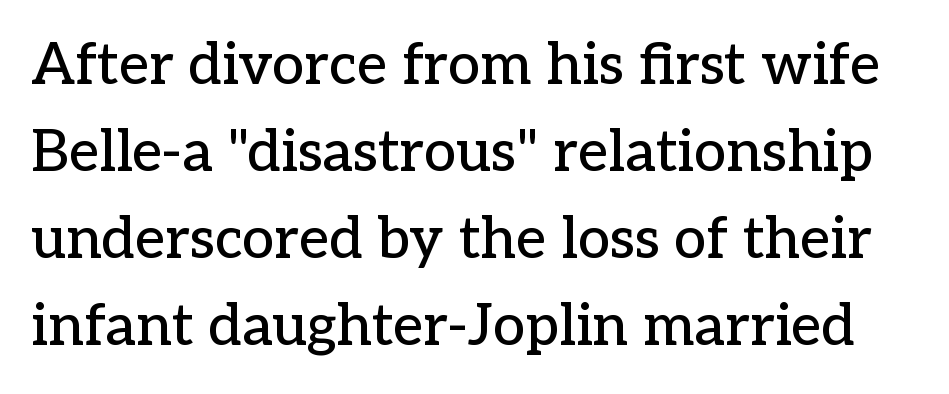
Q: Is the text italic (slanted)? A: No, it is upright.
Q: Is the typeface a serif or a sans-serif typeface? A: Serif.
Q: Is the text underlined? A: No.
Q: Is the spacing between letters normal or unusually wide? A: Normal.
Q: Is the spacing between lines tight, normal or loose? A: Normal.
Q: Width (condensed, normal, or wide)? A: Normal.
Q: Stroke contrast? A: Low.
Q: x-height? A: Medium.
Q: Monospaced? A: No.
